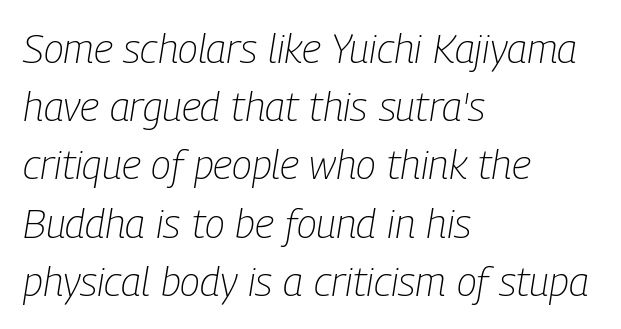
Letters rest on an invisible, unmarked baseline. The passage shown is not bold in any degree. Line starts are locked; line ends wander. In terms of posture, this sample is oblique. The line texture is even and compact thanks to regular tracking. Proportional: the letters do not fall into vertical columns.
